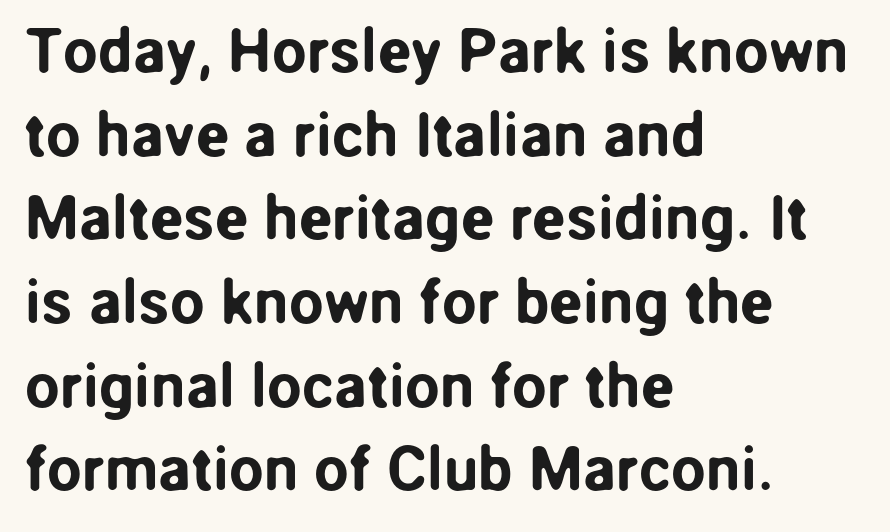
Is there much room between lines? A standard amount, neither cramped nor airy. Proportional: the letters do not fall into vertical columns. The gap between lines stays unmarked. Upright lettering throughout. The tracking reads as untouched default to a designer's eye. Each line starts at the same left margin while the right side varies.
